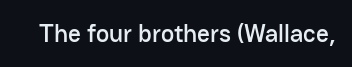
Q: Is the text italic (slanted)? A: No, it is upright.
Q: Is the text underlined? A: No.
Q: Is the spacing between letters normal or unusually wide? A: Normal.
